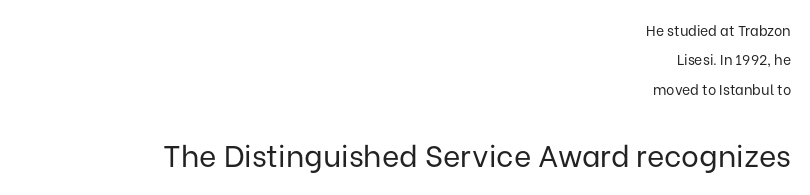
The image shows 30 px regular-weight sans-serif type, upright; set right-aligned, loose line spacing (2.1x), normal letter spacing, not underlined; the second (bottom) block is 2.14x larger; low stroke contrast and a medium x-height.
